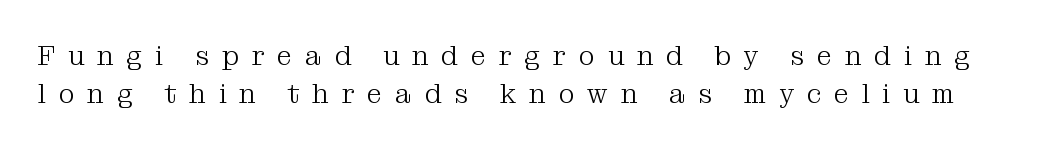
Line spacing here is normal. This is roman type, the default non-slanted kind. A clean baseline with only descenders dipping below it. Heft: none added — not bold. Look at the tracking — it's clearly loosened, letters drifting apart.
